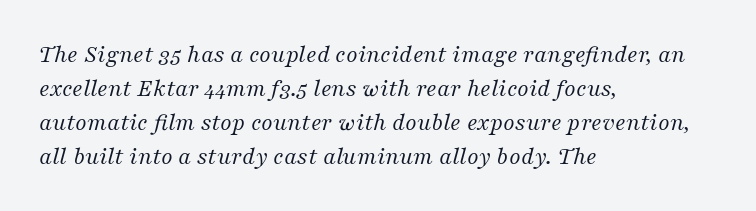
{"italic": "yes", "lean": "right", "slant_degrees": 16, "bold": "no", "underline": "no", "align": "left", "line_spacing": "normal", "line_spacing_ratio": 1.36, "letter_spacing": "normal", "letter_spacing_em": 0.0, "glyph_px": 25}
